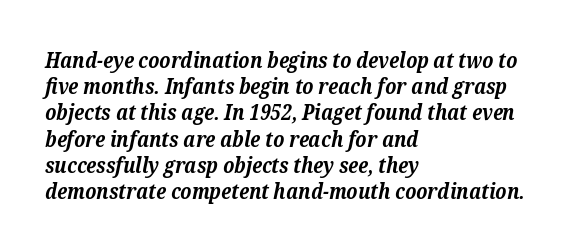
The image shows 21 px bold type, italic (leaning right); set left-aligned, normal line spacing (1.25x), normal letter spacing, not underlined.
